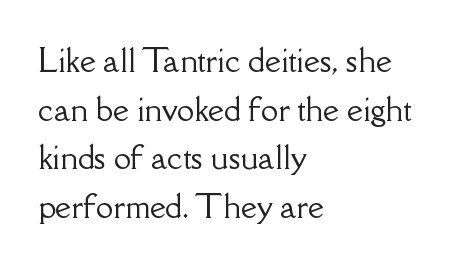
{"serif": "yes", "italic": "no", "width": "normal", "stroke_contrast": "low", "x_height": "small", "monospaced": "no", "underline": "no", "align": "left", "line_spacing": "normal", "line_spacing_ratio": 1.57, "letter_spacing": "normal", "letter_spacing_em": 0.0, "glyph_px": 31}
